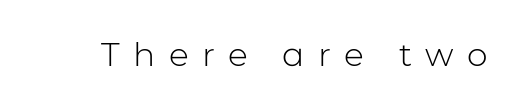
The image shows 33 px light sans-serif type, upright; set unusually wide letter spacing (+0.4 em), not underlined; low stroke contrast and a medium x-height.
